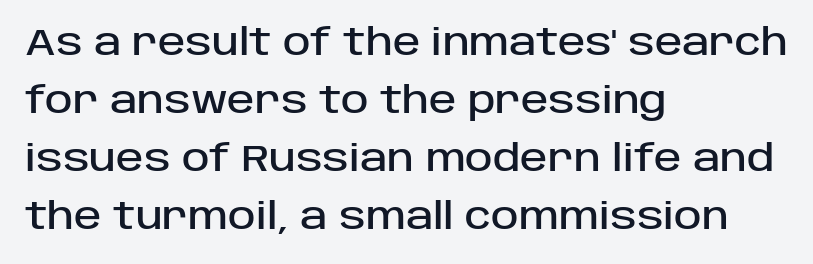
{"serif": "no", "italic": "no", "width": "normal", "stroke_contrast": "low", "x_height": "large", "monospaced": "no", "underline": "no", "align": "left", "line_spacing": "normal", "line_spacing_ratio": 1.57, "letter_spacing": "normal", "letter_spacing_em": 0.0, "glyph_px": 37}
